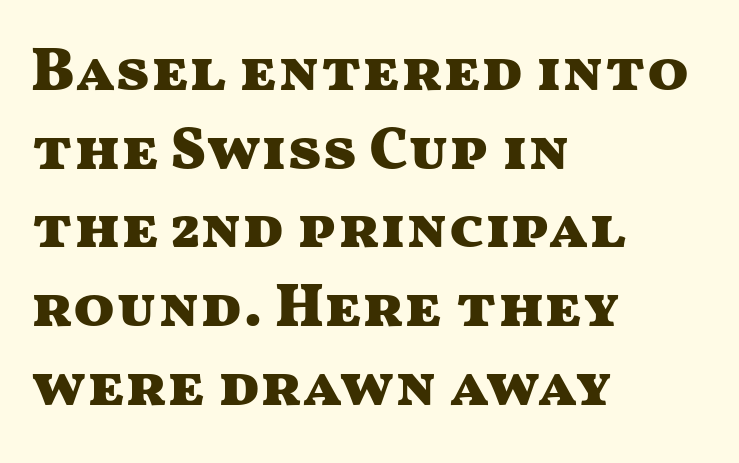
Descenders hang freely into open space. Spacing verdict: proportional, widths tailored to each character. Every letter is thick-stroked: bold, no question. This sample keeps an unexceptional amount of space between lines.
